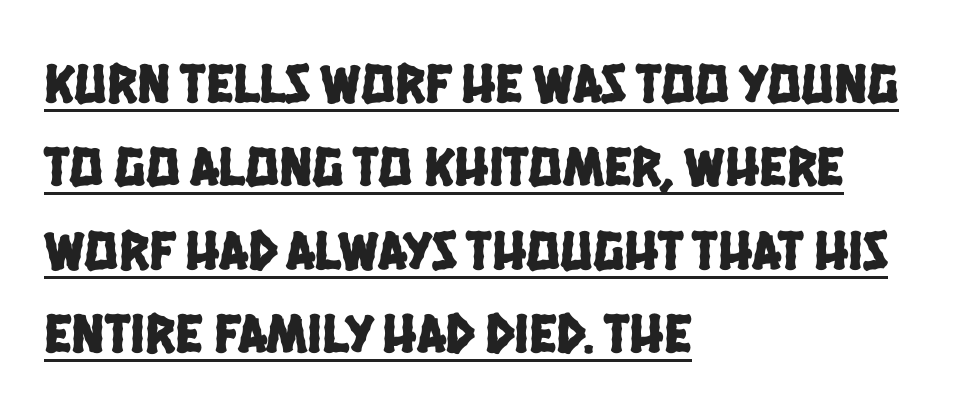
Q: Is the typeface a serif or a sans-serif typeface? A: Sans-serif.
Q: Is the text underlined? A: Yes.
Q: How is the paragraph aligned? A: Left-aligned.
Q: Is the spacing between letters normal or unusually wide? A: Normal.
Q: Is the spacing between lines tight, normal or loose? A: Normal.
Q: Width (condensed, normal, or wide)? A: Condensed.
Q: Stroke contrast? A: Low.
Q: x-height? A: Large.
Q: Monospaced? A: No.
